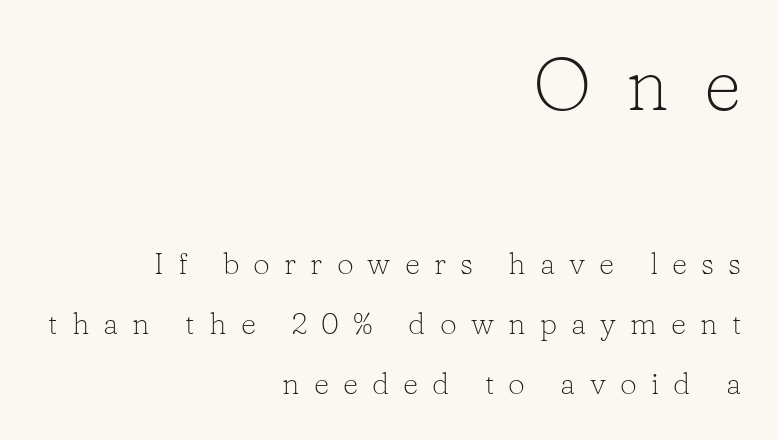
Q: Is the text bold? A: No.
Q: Is the text italic (slanted)? A: No, it is upright.
Q: Is the typeface a serif or a sans-serif typeface? A: Serif.
Q: Is the text underlined? A: No.
Q: How is the paragraph aligned? A: Right-aligned.
Q: Is the spacing between letters normal or unusually wide? A: Unusually wide.
Q: Is the spacing between lines tight, normal or loose? A: Loose.
Q: Which block of text is set in a larger size, the first (top) or the second (bottom)? A: The first (top) one.
Q: Width (condensed, normal, or wide)? A: Normal.
Q: Stroke contrast? A: Low.
Q: x-height? A: Medium.
Q: Monospaced? A: No.
